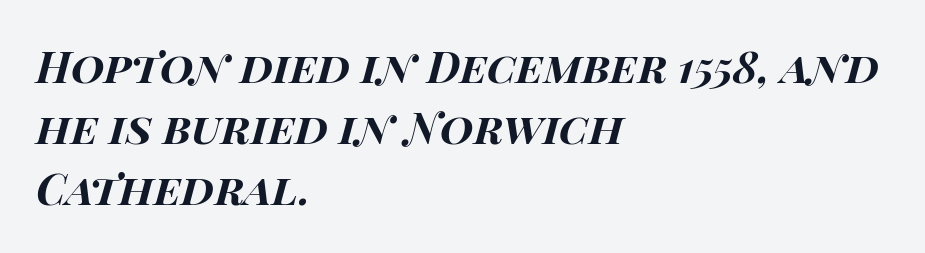
Q: Is the text bold? A: Yes.
Q: Is the text italic (slanted)? A: Yes, it leans right by about 14 degrees.
Q: Is the text underlined? A: No.
Q: How is the paragraph aligned? A: Left-aligned.
Q: Is the spacing between letters normal or unusually wide? A: Normal.
Q: Is the spacing between lines tight, normal or loose? A: Normal.
Q: Width (condensed, normal, or wide)? A: Wide.
Q: Stroke contrast? A: High.
Q: x-height? A: Large.
Q: Monospaced? A: No.
